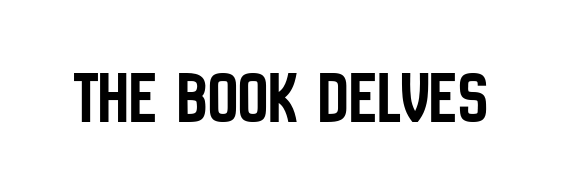
The image shows 75 px condensed sans-serif type, upright; set normal letter spacing, not underlined; low stroke contrast and a large x-height.
